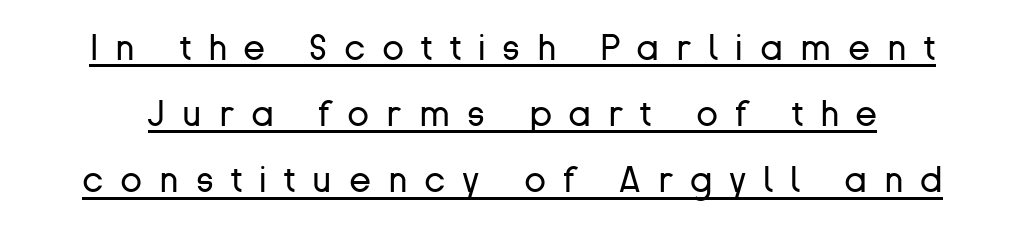
The image shows 36 px regular-weight sans-serif type, upright; set line spacing 1.84x, unusually wide letter spacing (+0.47 em), underlined; low stroke contrast and a medium x-height.
